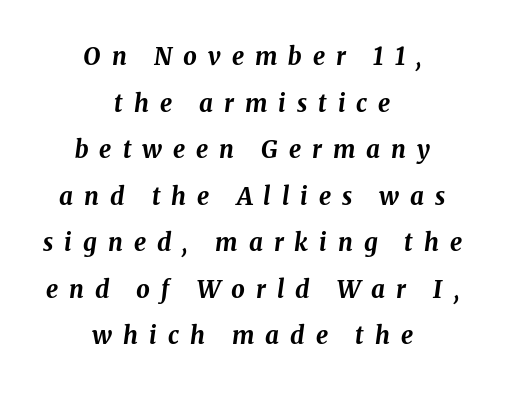
Q: Is the text bold? A: Yes.
Q: Is the text italic (slanted)? A: Yes, it leans right by about 8 degrees.
Q: Is the text underlined? A: No.
Q: How is the paragraph aligned? A: Centered.
Q: Is the spacing between letters normal or unusually wide? A: Unusually wide.
Q: Is the spacing between lines tight, normal or loose? A: Loose.
